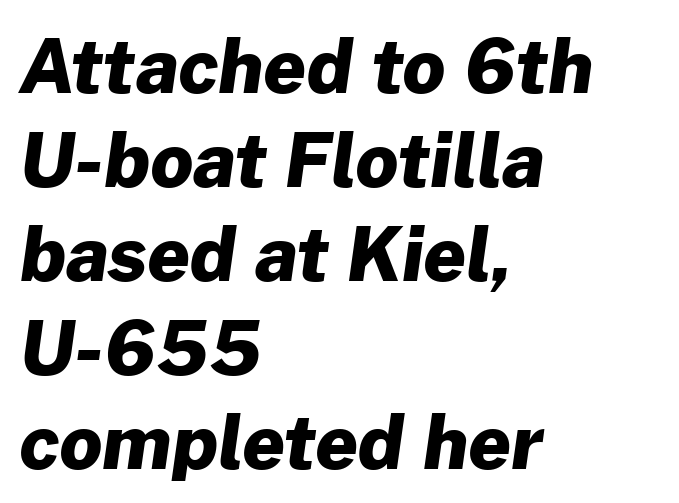
The image shows 74 px heavy sans-serif type; set left-aligned, normal line spacing (1.27x), normal letter spacing, not underlined; low stroke contrast and a medium x-height.
